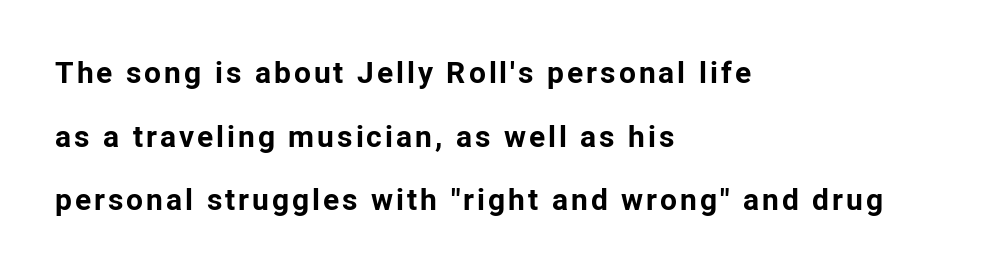
Q: Is the text bold? A: Yes.
Q: Is the text italic (slanted)? A: No, it is upright.
Q: Is the typeface a serif or a sans-serif typeface? A: Sans-serif.
Q: Is the text underlined? A: No.
Q: How is the paragraph aligned? A: Left-aligned.
Q: Is the spacing between lines tight, normal or loose? A: Loose.
Q: Width (condensed, normal, or wide)? A: Normal.
Q: Stroke contrast? A: Low.
Q: x-height? A: Medium.
Q: Monospaced? A: No.
